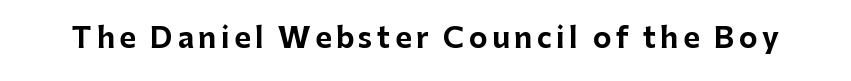
Is there any slant? The stems are plumb. The glyphs in this specimen are sans serif. The face used here is proportionally spaced, like ordinary book or web type. The typesetting leans heavy: a genuine bold. Beneath every word, the page is bare.
